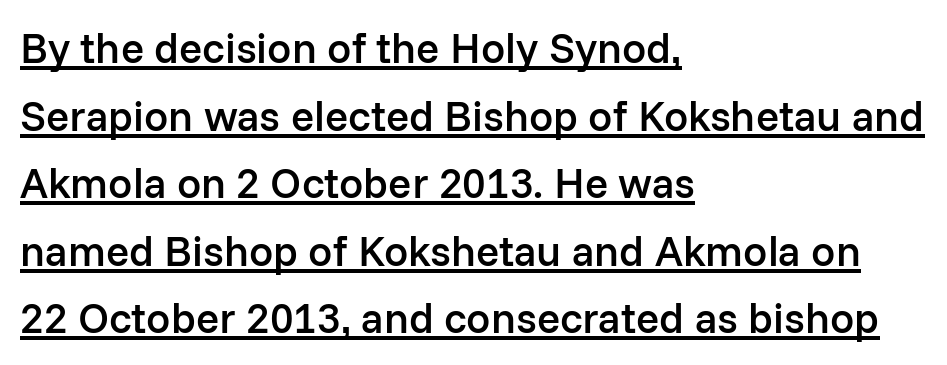
Q: Is the text bold? A: Semi-bold.
Q: Is the text italic (slanted)? A: No, it is upright.
Q: Is the typeface a serif or a sans-serif typeface? A: Sans-serif.
Q: Is the text underlined? A: Yes.
Q: How is the paragraph aligned? A: Left-aligned.
Q: Is the spacing between letters normal or unusually wide? A: Normal.
Q: Is the spacing between lines tight, normal or loose? A: Normal.
Q: Width (condensed, normal, or wide)? A: Normal.
Q: Stroke contrast? A: Low.
Q: x-height? A: Medium.
Q: Monospaced? A: No.
